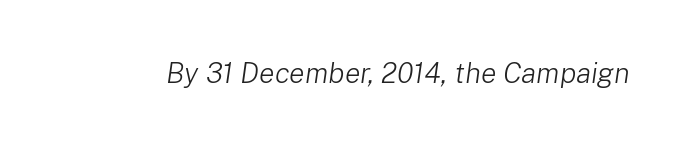
{"italic": "yes", "lean": "right", "slant_degrees": 8, "bold": "no", "weight": "light", "width": "normal", "stroke_contrast": "low", "x_height": "medium", "monospaced": "no", "underline": "no", "letter_spacing": "normal", "letter_spacing_em": 0.0, "glyph_px": 29}
